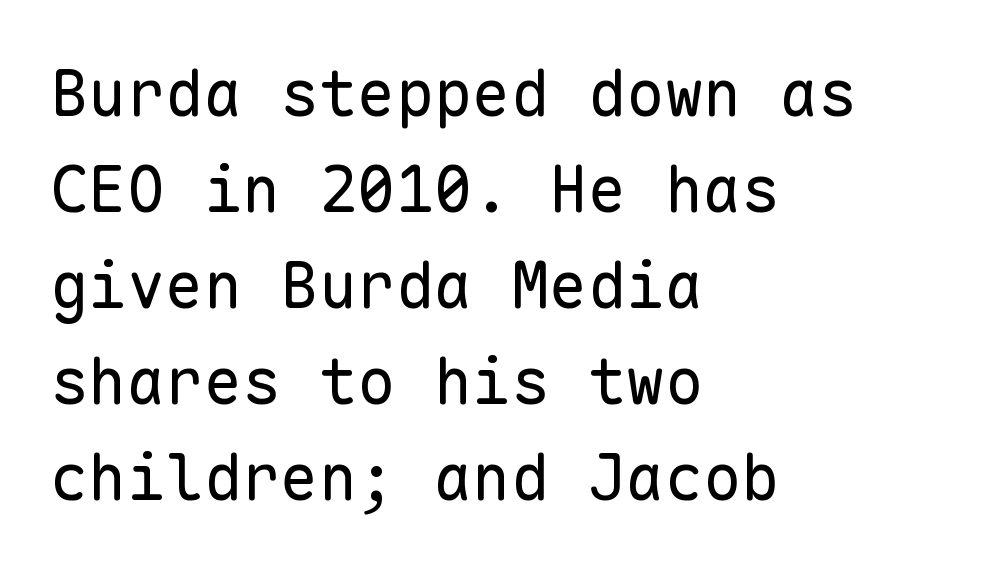
Q: Is the text bold? A: No.
Q: Is the text italic (slanted)? A: No, it is upright.
Q: Is the typeface a serif or a sans-serif typeface? A: Sans-serif.
Q: Is the text underlined? A: No.
Q: How is the paragraph aligned? A: Left-aligned.
Q: Is the spacing between letters normal or unusually wide? A: Normal.
Q: Is the spacing between lines tight, normal or loose? A: Normal.
Q: Width (condensed, normal, or wide)? A: Normal.
Q: Stroke contrast? A: Low.
Q: x-height? A: Medium.
Q: Monospaced? A: Yes.
